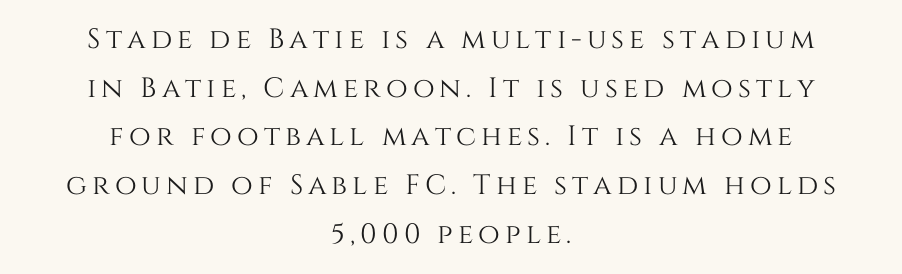
{"italic": "no", "width": "normal", "stroke_contrast": "medium", "x_height": "large", "monospaced": "no", "underline": "no", "align": "center", "line_spacing_ratio": 1.74, "glyph_px": 28}
